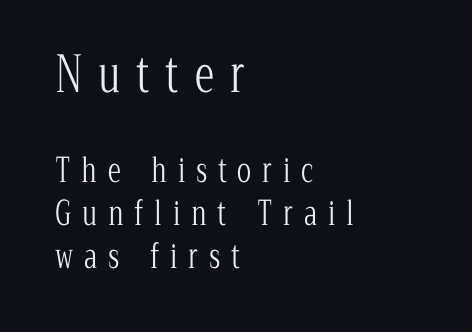
{"serif": "yes", "italic": "no", "bold": "no", "weight": "light", "width": "condensed", "stroke_contrast": "low", "x_height": "medium", "monospaced": "no", "underline": "no", "align": "left", "line_spacing": "normal", "line_spacing_ratio": 1.29, "letter_spacing": "wide", "letter_spacing_em": 0.33, "larger_block": "first", "size_ratio": 1.48, "glyph_px": 49}
